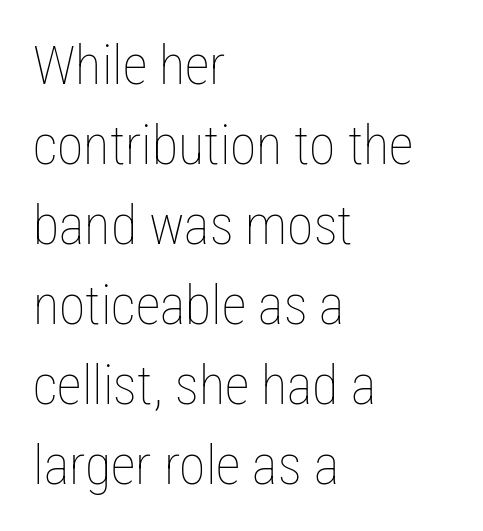
{"italic": "no", "bold": "no", "weight": "thin", "width": "condensed", "stroke_contrast": "low", "x_height": "medium", "monospaced": "no", "underline": "no", "align": "left", "line_spacing": "normal", "line_spacing_ratio": 1.48, "letter_spacing": "normal", "letter_spacing_em": 0.0, "glyph_px": 54}
